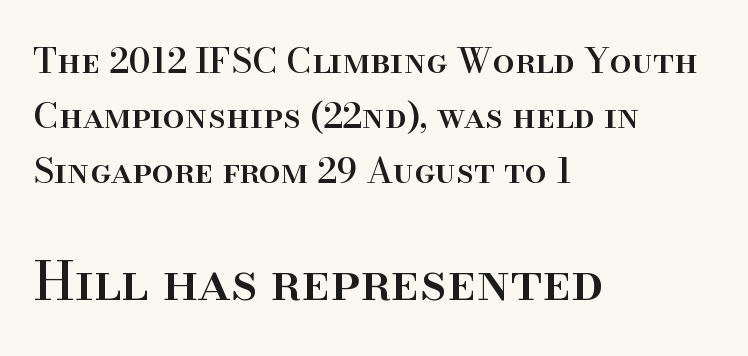
Vertically, the passage feels balanced, rows spaced as you'd expect. The lower block of text is set noticeably larger than the block above it. Underline: absent. Compared with typical body copy, the letter spacing here is the same. Character widths vary here, with narrow letters taking less room than wide ones. Posture: upright roman.
